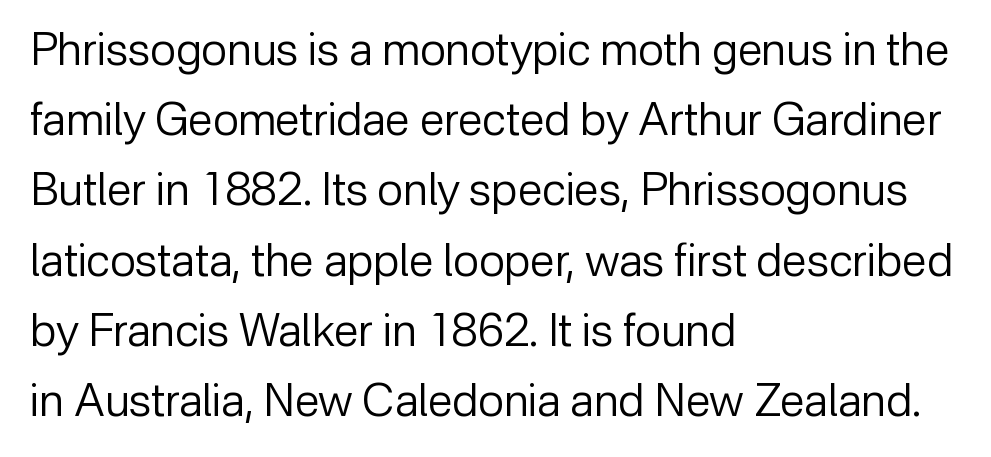
The image shows 45 px regular-weight sans-serif type, upright; set left-aligned, normal line spacing (1.56x), normal letter spacing, not underlined; low stroke contrast and a medium x-height.
